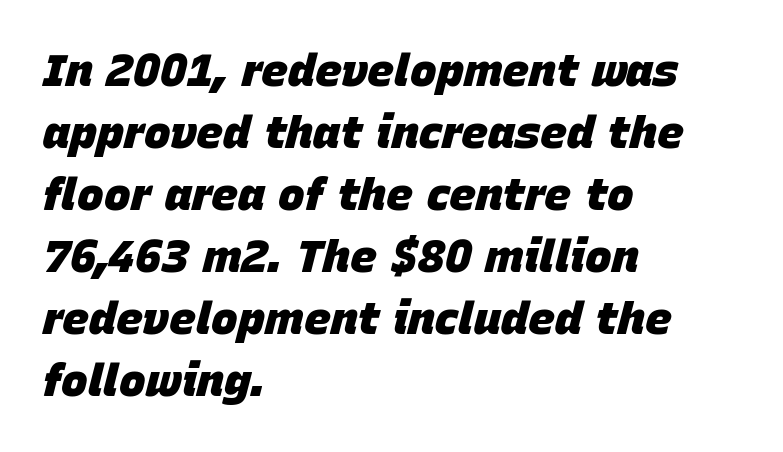
The rendering anchors every line to the left-hand side. The rendering applies a slant to the glyphs. Words appear dense and cohesive because spacing is normal. These lines are rendered in a variable-pitch font.
